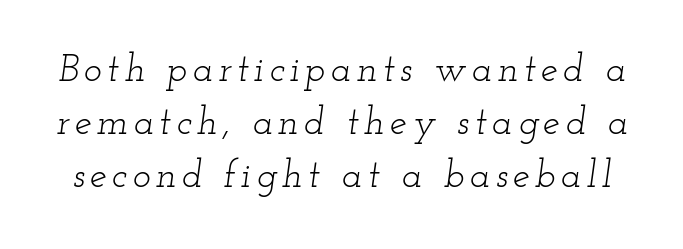
The image shows 38 px light, wide serif type, italic (leaning right); set normal line spacing (1.39x), not underlined; low stroke contrast and a small x-height.
